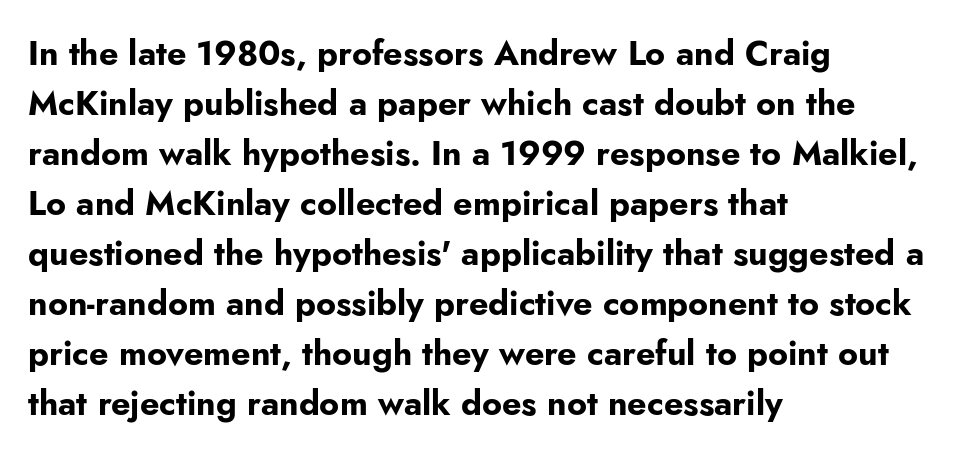
The image shows 34 px bold sans-serif type, upright; set left-aligned, normal line spacing (1.47x), normal letter spacing, not underlined; low stroke contrast and a small x-height.
